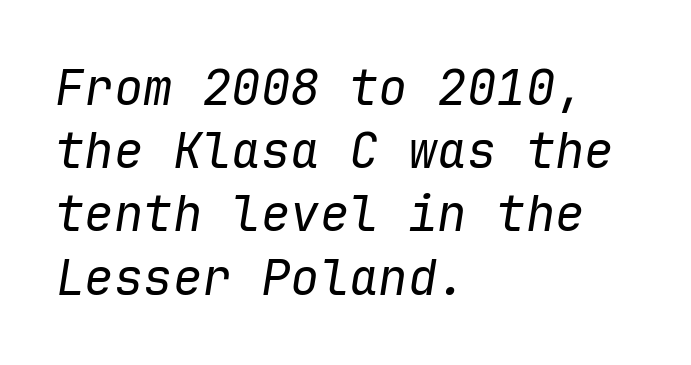
{"italic": "yes", "lean": "right", "slant_degrees": 9, "bold": "no", "weight": "regular", "width": "normal", "stroke_contrast": "low", "x_height": "medium", "monospaced": "yes", "underline": "no", "align": "left", "line_spacing": "normal", "line_spacing_ratio": 1.29, "letter_spacing": "normal", "letter_spacing_em": 0.0, "glyph_px": 49}
